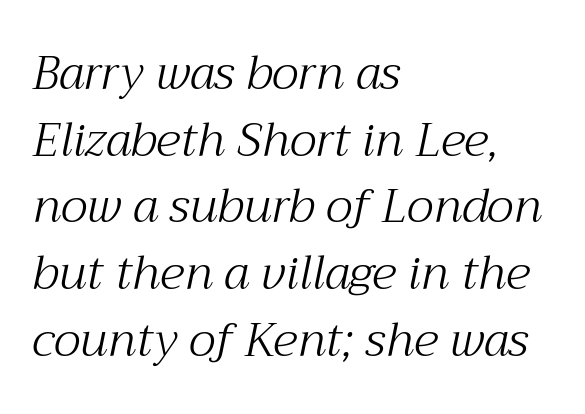
{"serif": "yes", "italic": "yes", "lean": "right", "slant_degrees": 12, "bold": "no", "weight": "light", "width": "normal", "stroke_contrast": "medium", "x_height": "medium", "monospaced": "no", "underline": "no", "align": "left", "line_spacing": "normal", "line_spacing_ratio": 1.42, "letter_spacing": "normal", "letter_spacing_em": 0.0, "glyph_px": 47}
